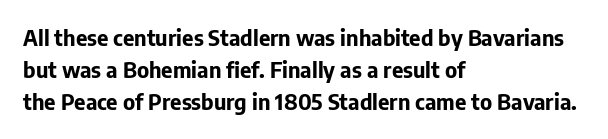
Q: Is the text bold? A: Yes.
Q: Is the text italic (slanted)? A: No, it is upright.
Q: Is the text underlined? A: No.
Q: How is the paragraph aligned? A: Left-aligned.
Q: Is the spacing between letters normal or unusually wide? A: Normal.
Q: Is the spacing between lines tight, normal or loose? A: Normal.
